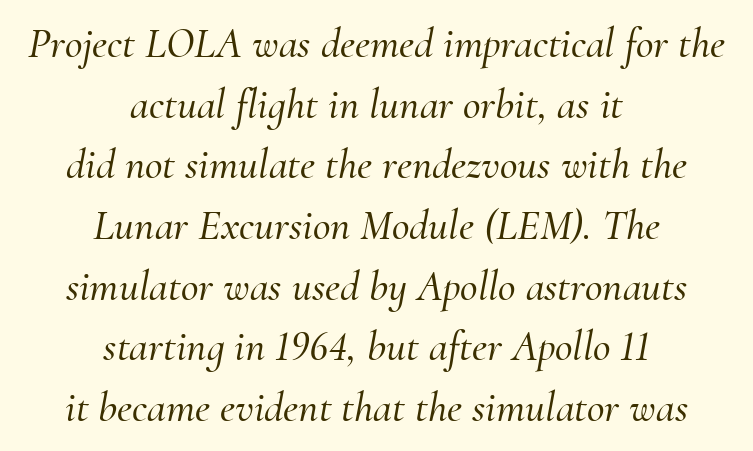
The image shows 43 px serif type, italic (leaning right); set centered, normal line spacing (1.41x), normal letter spacing, not underlined; medium stroke contrast and a small x-height.
